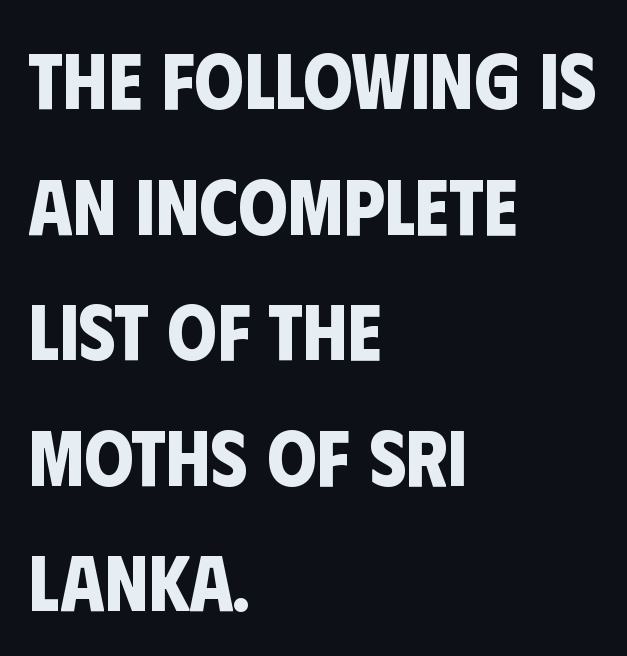
{"serif": "no", "bold": "yes", "weight": "bold", "width": "condensed", "stroke_contrast": "low", "x_height": "large", "monospaced": "no", "underline": "no", "align": "left", "line_spacing": "normal", "line_spacing_ratio": 1.59, "letter_spacing": "normal", "letter_spacing_em": 0.0, "glyph_px": 79}
